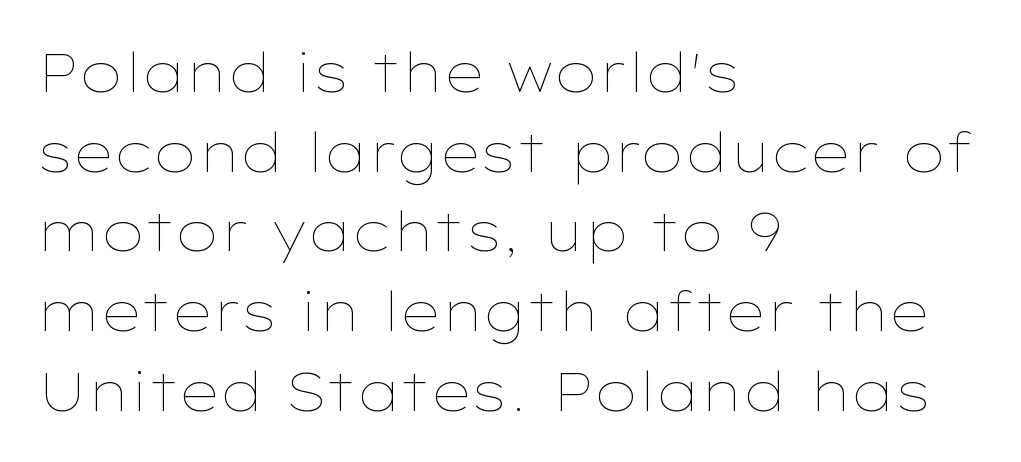
The rows are spaced the way most documents space them. Think of a printed novel: that variable character pitch is what you see here. Descenders are the only things crossing below the line. Does the copy run flush right? No — it runs flush left.
